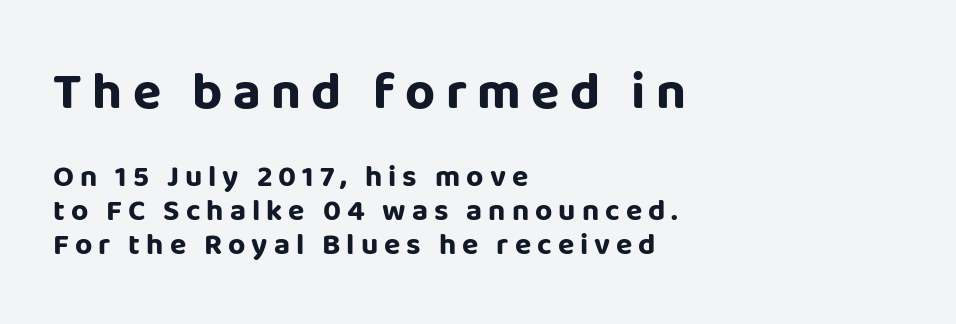
{"serif": "no", "italic": "no", "bold": "yes", "weight": "bold", "width": "normal", "stroke_contrast": "low", "x_height": "large", "monospaced": "no", "underline": "no", "align": "left", "line_spacing": "tight", "line_spacing_ratio": 1.14, "letter_spacing": "wide", "letter_spacing_em": 0.2, "larger_block": "first", "size_ratio": 1.73, "glyph_px": 52}
